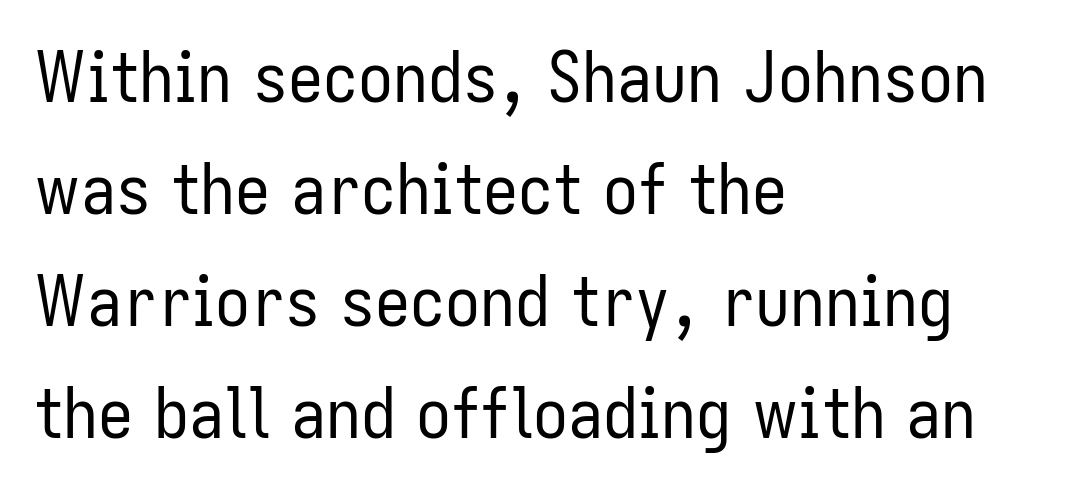
The paragraph has a hard left edge and a soft right edge. Think of a printed novel: that variable character pitch is what you see here. Interline gaps are of average width in this sample. Just letters on the line, the space beneath them empty.
